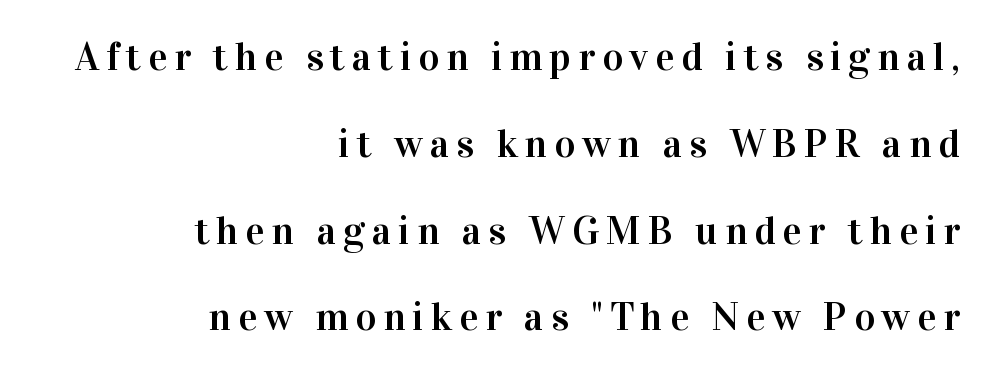
{"serif": "yes", "italic": "no", "width": "normal", "stroke_contrast": "high", "x_height": "medium", "monospaced": "no", "underline": "no", "align": "right", "line_spacing": "loose", "line_spacing_ratio": 2.17, "glyph_px": 40}
